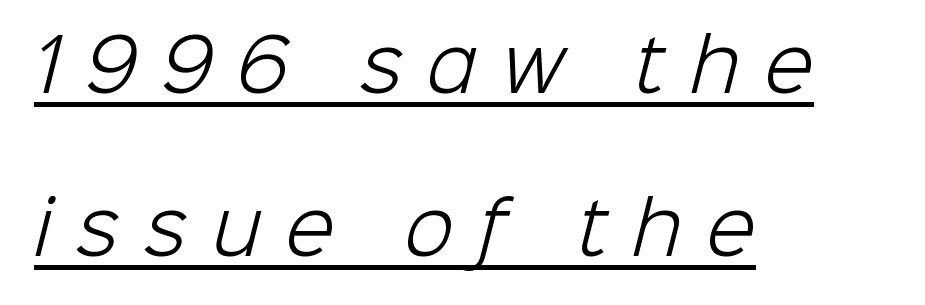
Q: Is the text bold? A: No.
Q: Is the typeface a serif or a sans-serif typeface? A: Sans-serif.
Q: Is the text underlined? A: Yes.
Q: How is the paragraph aligned? A: Left-aligned.
Q: Is the spacing between letters normal or unusually wide? A: Unusually wide.
Q: Is the spacing between lines tight, normal or loose? A: Loose.
Q: Width (condensed, normal, or wide)? A: Normal.
Q: Stroke contrast? A: Low.
Q: x-height? A: Medium.
Q: Monospaced? A: No.
